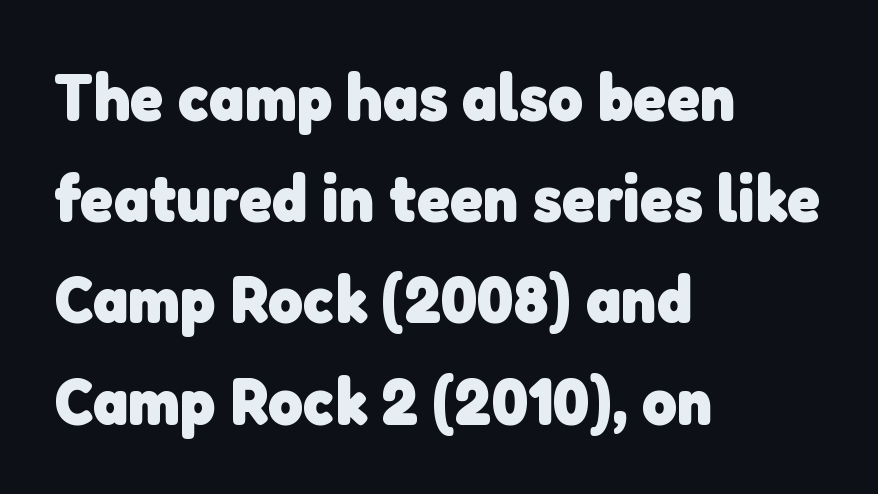
The gaps between neighbouring characters are ordinary and unremarkable. Layout note: lines flush left. The passage shown is not underscored anywhere. Compared with typical paragraphs, the rows here are spaced about the same. Proportional: the letters do not fall into vertical columns.
